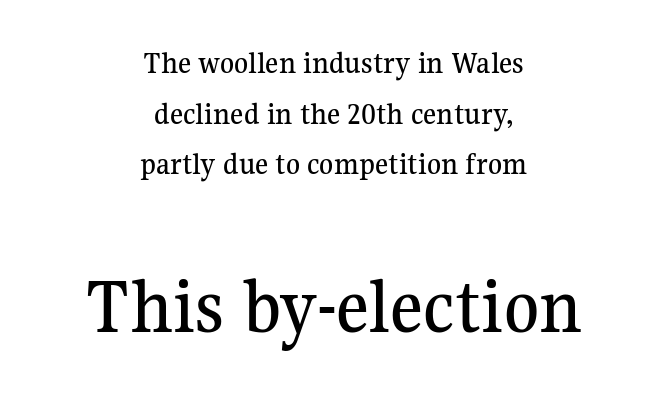
Line starts and ends both wander, symmetrically. Reading down the column, the eye jumps a familiar distance to each next line. Characters follow at the spacing the type designer built in. Small tapered or slab feet sit at the stroke ends, so this counts as serif. The letters advance in unequal steps, a hallmark of proportional type. Anything drawn beneath the words? Only blank space.
